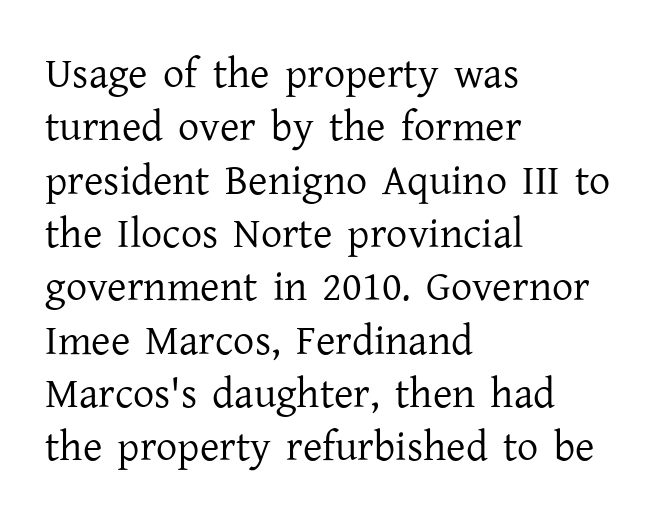
Posture: upright roman. Ink coverage per letter is moderate at most. The space beneath each line is pristine and unruled. What kind of face is this? One with serifs. Teacher's note: observe the even left margin — that is flush-left alignment. Varying glyph widths throughout — classic text-font behaviour.
